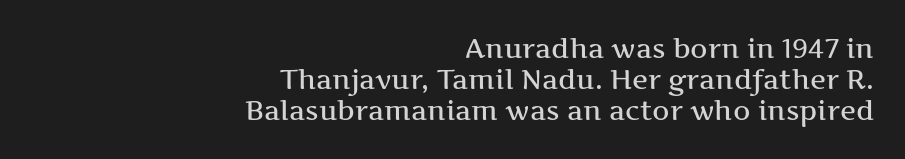
Q: Is the text italic (slanted)? A: No, it is upright.
Q: Is the text underlined? A: No.
Q: How is the paragraph aligned? A: Right-aligned.
Q: Is the spacing between letters normal or unusually wide? A: Normal.
Q: Is the spacing between lines tight, normal or loose? A: Tight.
